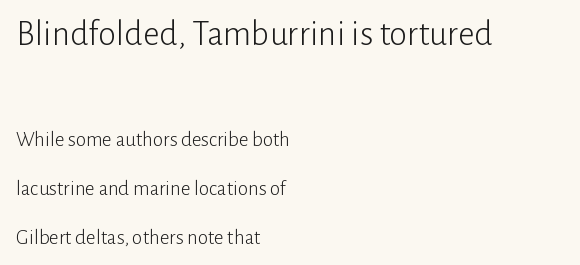
The image shows 36 px light sans-serif type, upright; set left-aligned, loose line spacing (2.33x), normal letter spacing, not underlined; the first (top) block is 1.71x larger; low stroke contrast and a medium x-height.
